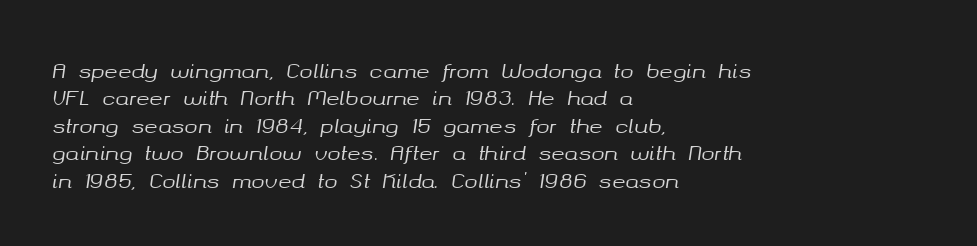
{"italic": "yes", "lean": "right", "slant_degrees": 8, "underline": "no", "align": "left", "line_spacing": "normal", "line_spacing_ratio": 1.37, "letter_spacing": "normal", "letter_spacing_em": 0.0, "glyph_px": 20}
